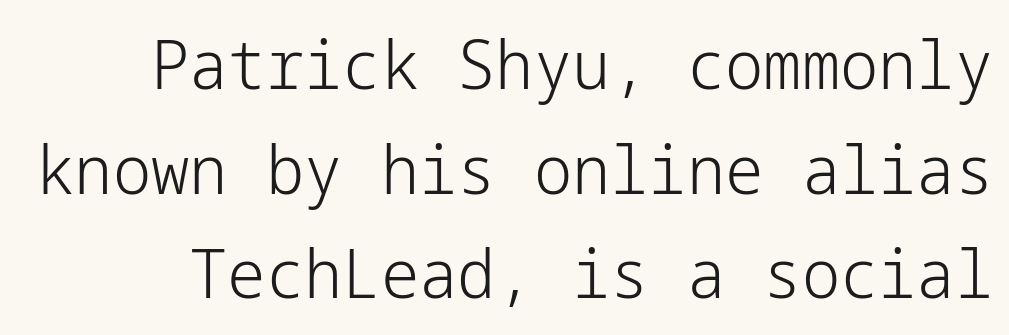
This sample uses an upright cut, with every glyph sitting square on the baseline. Nothing sits at the stroke ends, so this counts as sans-serif. Between one letter and the next there's only the usual sliver of space. The space beneath each line is pristine and unruled. Stroke mass is kept to a normal reading level or below. A normal amount of white space separates one row of letters from the next.
